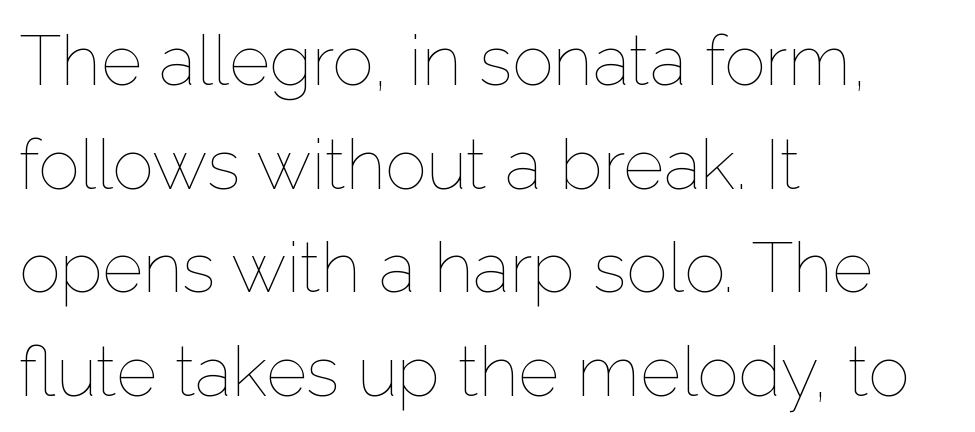
Q: Is the text bold? A: No.
Q: Is the text italic (slanted)? A: No, it is upright.
Q: Is the text underlined? A: No.
Q: How is the paragraph aligned? A: Left-aligned.
Q: Is the spacing between letters normal or unusually wide? A: Normal.
Q: Is the spacing between lines tight, normal or loose? A: Normal.
Q: Width (condensed, normal, or wide)? A: Normal.
Q: Stroke contrast? A: Low.
Q: x-height? A: Medium.
Q: Monospaced? A: No.
